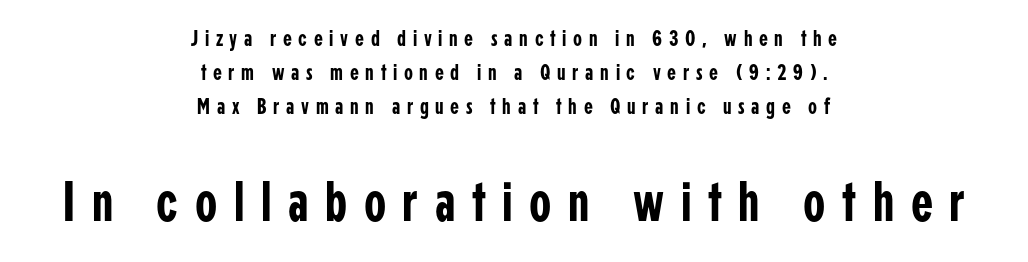
The image shows 57 px condensed sans-serif type, upright; set centered, normal line spacing (1.48x), unusually wide letter spacing (+0.29 em), not underlined; the second (bottom) block is 2.48x larger; low stroke contrast and a medium x-height.
